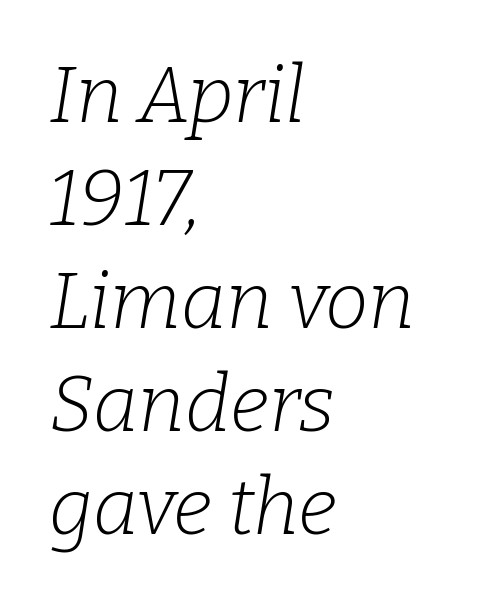
Q: Is the text bold? A: No.
Q: Is the text italic (slanted)? A: Yes, it leans right by about 9 degrees.
Q: Is the typeface a serif or a sans-serif typeface? A: Serif.
Q: Is the text underlined? A: No.
Q: How is the paragraph aligned? A: Left-aligned.
Q: Is the spacing between letters normal or unusually wide? A: Normal.
Q: Is the spacing between lines tight, normal or loose? A: Normal.
Q: Width (condensed, normal, or wide)? A: Normal.
Q: Stroke contrast? A: Low.
Q: x-height? A: Medium.
Q: Monospaced? A: No.
